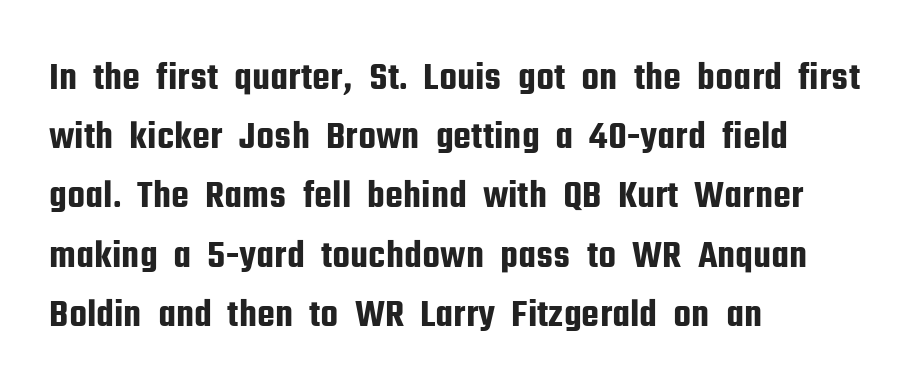
{"serif": "no", "italic": "no", "width": "condensed", "stroke_contrast": "low", "x_height": "medium", "monospaced": "no", "underline": "no", "align": "left", "line_spacing": "normal", "line_spacing_ratio": 1.48, "letter_spacing": "normal", "letter_spacing_em": 0.0, "glyph_px": 40}
